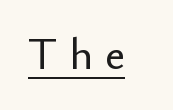
Is this a fixed-width face? No — the glyphs have proportional, varying widths. Words appear elongated and porous because spacing is wide. Style check: upright. The characters display no serif detailing; their extremities are plain. The passage shown is underscored from start to finish.
